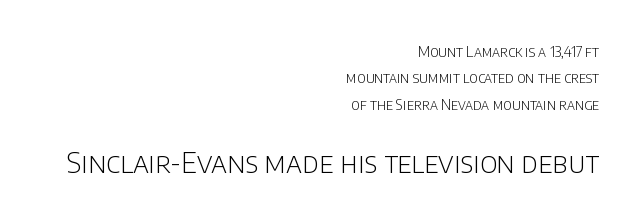
Q: Is the text bold? A: No.
Q: Is the text italic (slanted)? A: No, it is upright.
Q: Is the typeface a serif or a sans-serif typeface? A: Sans-serif.
Q: Is the text underlined? A: No.
Q: How is the paragraph aligned? A: Right-aligned.
Q: Is the spacing between letters normal or unusually wide? A: Normal.
Q: Which block of text is set in a larger size, the first (top) or the second (bottom)? A: The second (bottom) one.
Q: Width (condensed, normal, or wide)? A: Normal.
Q: Stroke contrast? A: Low.
Q: x-height? A: Large.
Q: Monospaced? A: No.
